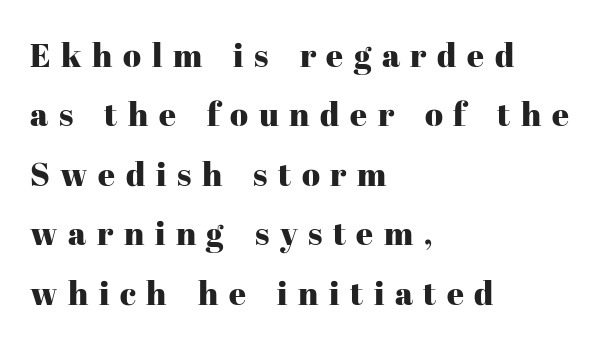
Q: Is the text italic (slanted)? A: No, it is upright.
Q: Is the typeface a serif or a sans-serif typeface? A: Serif.
Q: Is the text underlined? A: No.
Q: How is the paragraph aligned? A: Left-aligned.
Q: Is the spacing between letters normal or unusually wide? A: Unusually wide.
Q: Width (condensed, normal, or wide)? A: Normal.
Q: Stroke contrast? A: High.
Q: x-height? A: Medium.
Q: Monospaced? A: No.
